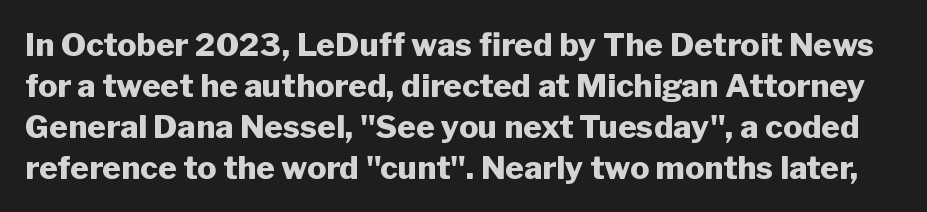
Q: Is the text bold? A: Yes.
Q: Is the text italic (slanted)? A: No, it is upright.
Q: Is the typeface a serif or a sans-serif typeface? A: Sans-serif.
Q: Is the text underlined? A: No.
Q: Is the spacing between letters normal or unusually wide? A: Normal.
Q: Is the spacing between lines tight, normal or loose? A: Normal.
Q: Width (condensed, normal, or wide)? A: Normal.
Q: Stroke contrast? A: Low.
Q: x-height? A: Medium.
Q: Monospaced? A: No.
